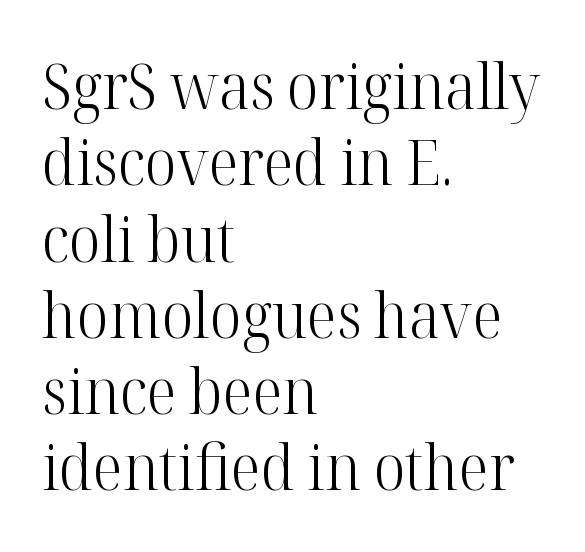
Q: Is the text bold? A: No.
Q: Is the text italic (slanted)? A: No, it is upright.
Q: Is the typeface a serif or a sans-serif typeface? A: Serif.
Q: Is the text underlined? A: No.
Q: How is the paragraph aligned? A: Left-aligned.
Q: Is the spacing between letters normal or unusually wide? A: Normal.
Q: Width (condensed, normal, or wide)? A: Normal.
Q: Stroke contrast? A: High.
Q: x-height? A: Medium.
Q: Monospaced? A: No.
